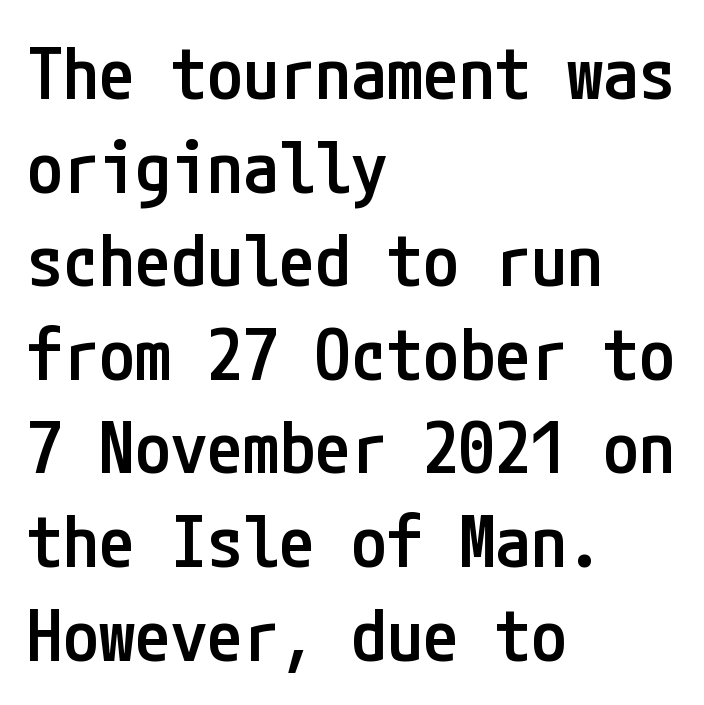
Letters rest on an invisible, unmarked baseline. Compared with typical paragraphs, the rows here are spaced about the same. The lines in this sample share a left origin and differ only in where they stop. What kind of face is this? One without serifs — a sans. As a designer I'd log this as weight 600, semibold. The letterforms sit shoulder to shoulder at normal distance.
